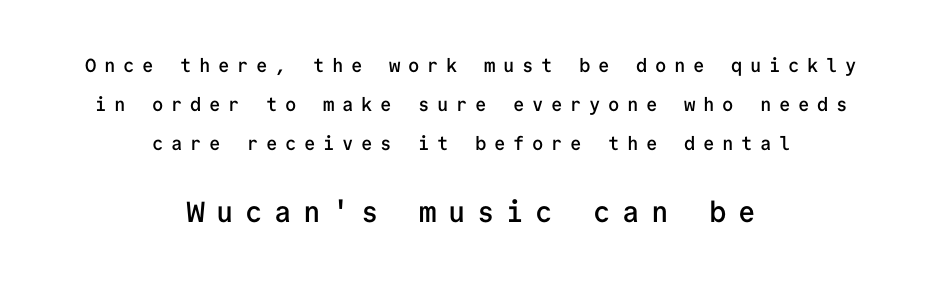
Honestly, the letter spacing is so wide it's the main thing you notice. Spacing verdict: monospaced, one width for all characters. A somewhat darkened texture: the type is semibold rather than bold. Horizontal alignment here is central, giving a formal, balanced look.
